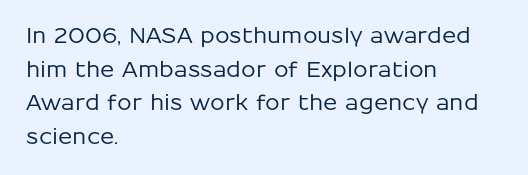
The image shows 21 px text type, upright; set left-aligned, normal line spacing (1.6x), normal letter spacing, not underlined.
